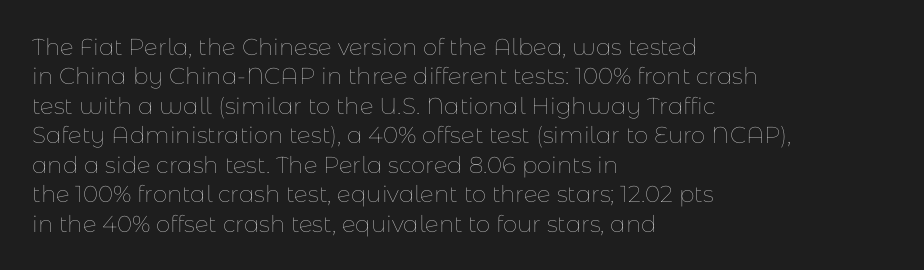
It's the straight-up-and-down kind of type. The face used here is rendered with its standard letterfit. The setting favours the left margin, as ordinary paragraphs usually do. This is not heavy type; no bold has been used. Interline gaps are of average width in this sample.
